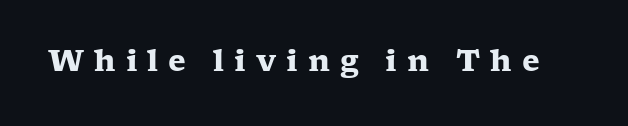
Q: Is the text bold? A: Yes.
Q: Is the text italic (slanted)? A: No, it is upright.
Q: Is the typeface a serif or a sans-serif typeface? A: Serif.
Q: Is the text underlined? A: No.
Q: Is the spacing between letters normal or unusually wide? A: Unusually wide.
Q: Width (condensed, normal, or wide)? A: Wide.
Q: Stroke contrast? A: Low.
Q: x-height? A: Medium.
Q: Monospaced? A: No.
